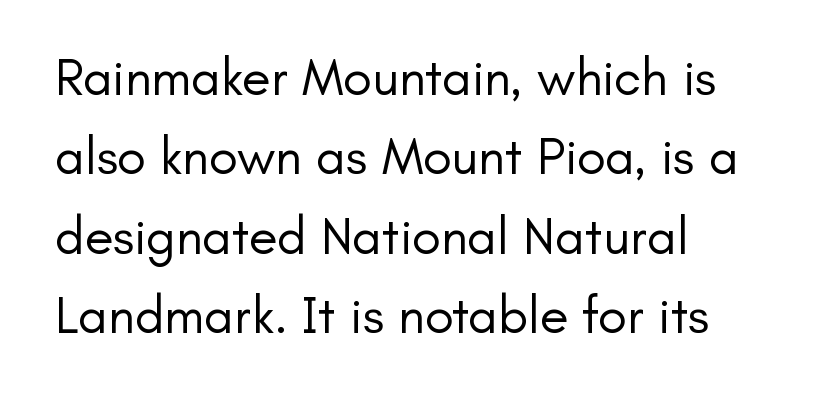
The image shows 53 px regular-weight sans-serif type, upright; set left-aligned, normal line spacing (1.5x), normal letter spacing, not underlined; low stroke contrast and a small x-height.
